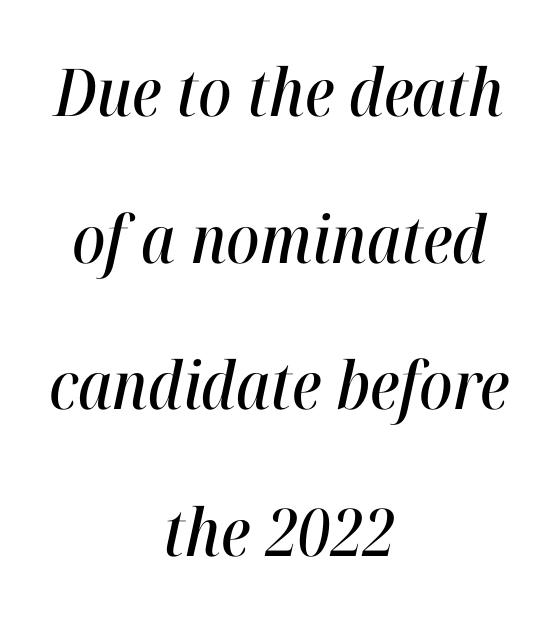
{"italic": "yes", "lean": "right", "slant_degrees": 12, "width": "condensed", "stroke_contrast": "high", "x_height": "medium", "monospaced": "no", "underline": "no", "align": "center", "line_spacing": "loose", "line_spacing_ratio": 2.22, "letter_spacing": "normal", "letter_spacing_em": 0.0, "glyph_px": 66}
